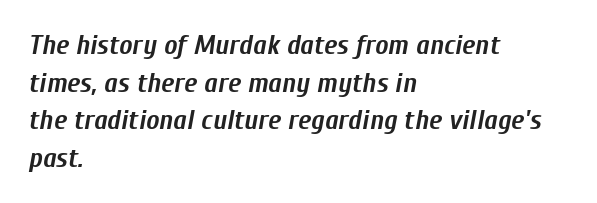
{"italic": "yes", "lean": "right", "slant_degrees": 10, "bold": "yes", "weight": "semibold", "width": "condensed", "stroke_contrast": "low", "x_height": "medium", "monospaced": "no", "underline": "no", "align": "left", "line_spacing": "normal", "line_spacing_ratio": 1.34, "letter_spacing": "normal", "letter_spacing_em": 0.0, "glyph_px": 28}
